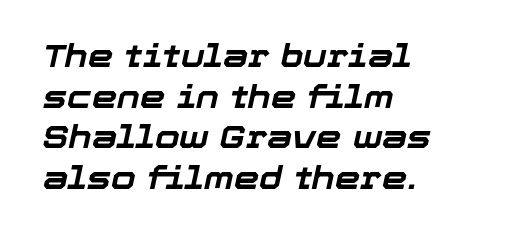
Q: Is the text bold? A: Yes.
Q: Is the text italic (slanted)? A: Yes, it leans right by about 12 degrees.
Q: Is the text underlined? A: No.
Q: How is the paragraph aligned? A: Left-aligned.
Q: Is the spacing between letters normal or unusually wide? A: Normal.
Q: Is the spacing between lines tight, normal or loose? A: Normal.
Q: Width (condensed, normal, or wide)? A: Normal.
Q: Stroke contrast? A: Low.
Q: x-height? A: Medium.
Q: Monospaced? A: No.
